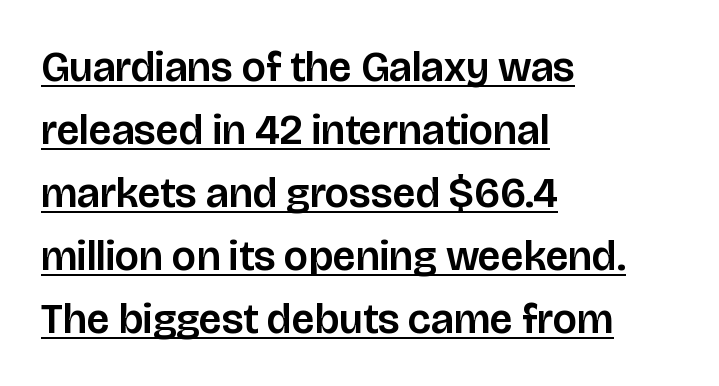
{"serif": "no", "italic": "no", "width": "normal", "stroke_contrast": "low", "x_height": "large", "monospaced": "no", "underline": "yes", "align": "left", "line_spacing": "normal", "line_spacing_ratio": 1.5, "letter_spacing": "normal", "letter_spacing_em": 0.0, "glyph_px": 42}
